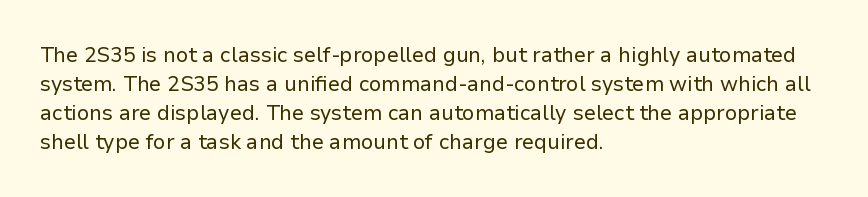
Q: Is the text bold? A: No.
Q: Is the text italic (slanted)? A: No, it is upright.
Q: Is the text underlined? A: No.
Q: How is the paragraph aligned? A: Left-aligned.
Q: Is the spacing between letters normal or unusually wide? A: Normal.
Q: Is the spacing between lines tight, normal or loose? A: Normal.
